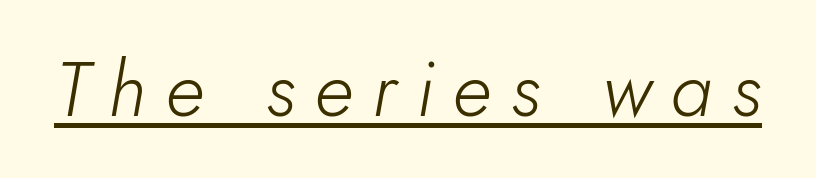
This is oblique type, the kind used for emphasis or titles. Compared with a typical body face, this is equally light or lighter still. Spacing verdict: proportional, widths tailored to each character. A typesetter would call this heavily tracked-out type. Quick note: underline on.
